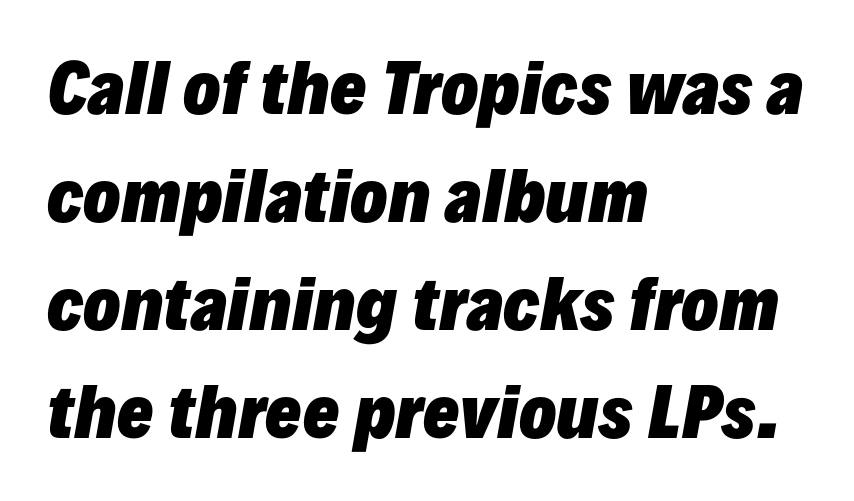
The image shows 68 px heavy type, italic (leaning right); set left-aligned, normal line spacing (1.59x), normal letter spacing, not underlined; low stroke contrast and a medium x-height.
